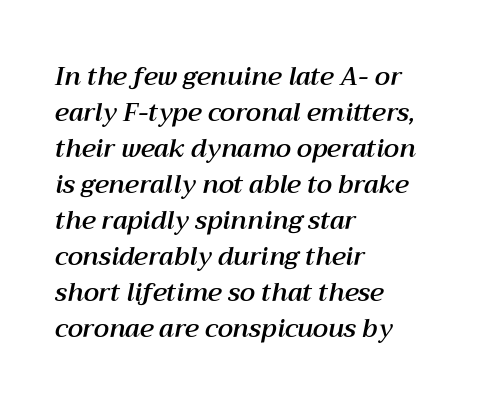
The letters are slanted; this is an italic face. Notice how descenders clear the ascenders below comfortably — that's standard leading. These lines keep a tight, regular rhythm from letter to letter. A classic flush-left, rag-right setting is used for this passage. Beneath every word, the page is bare.
